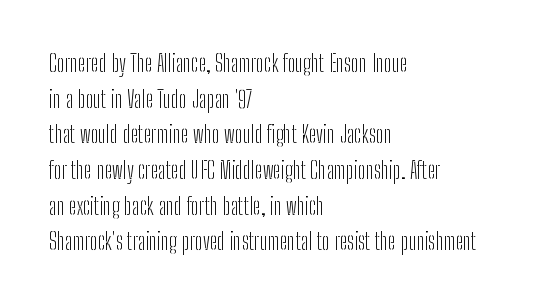
Q: Is the text bold? A: No.
Q: Is the text italic (slanted)? A: No, it is upright.
Q: Is the text underlined? A: No.
Q: How is the paragraph aligned? A: Left-aligned.
Q: Is the spacing between letters normal or unusually wide? A: Normal.
Q: Is the spacing between lines tight, normal or loose? A: Normal.
